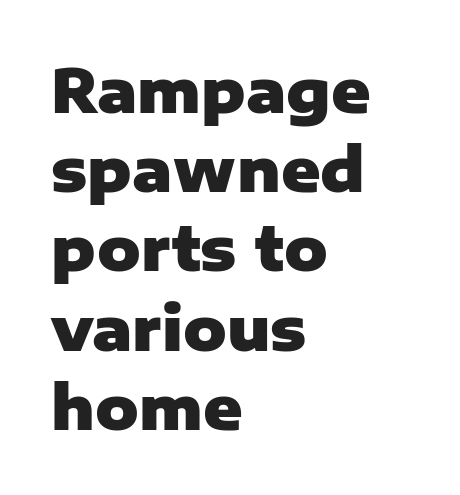
{"serif": "no", "italic": "no", "bold": "yes", "weight": "heavy", "width": "normal", "stroke_contrast": "low", "x_height": "medium", "monospaced": "no", "underline": "no", "align": "left", "line_spacing": "normal", "line_spacing_ratio": 1.32, "letter_spacing": "normal", "letter_spacing_em": 0.0, "glyph_px": 60}
